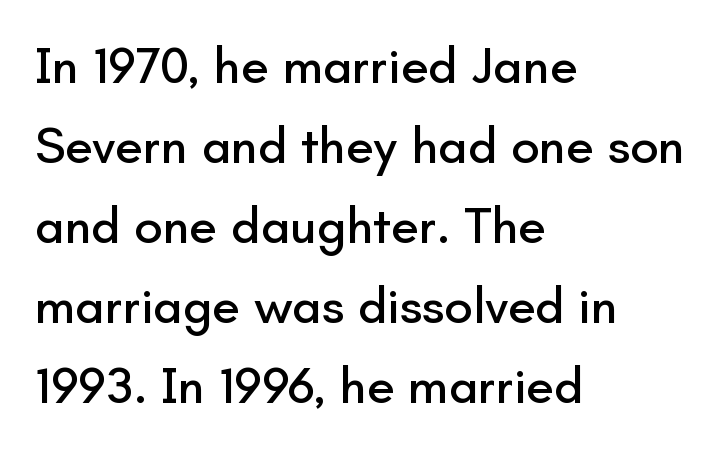
Q: Is the text italic (slanted)? A: No, it is upright.
Q: Is the typeface a serif or a sans-serif typeface? A: Sans-serif.
Q: Is the text underlined? A: No.
Q: How is the paragraph aligned? A: Left-aligned.
Q: Is the spacing between letters normal or unusually wide? A: Normal.
Q: Is the spacing between lines tight, normal or loose? A: Normal.
Q: Width (condensed, normal, or wide)? A: Normal.
Q: Stroke contrast? A: Low.
Q: x-height? A: Small.
Q: Monospaced? A: No.
